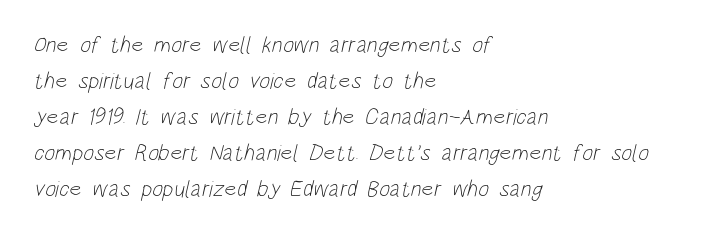
Q: Is the text bold? A: No.
Q: Is the text underlined? A: No.
Q: How is the paragraph aligned? A: Left-aligned.
Q: Is the spacing between letters normal or unusually wide? A: Normal.
Q: Is the spacing between lines tight, normal or loose? A: Normal.
